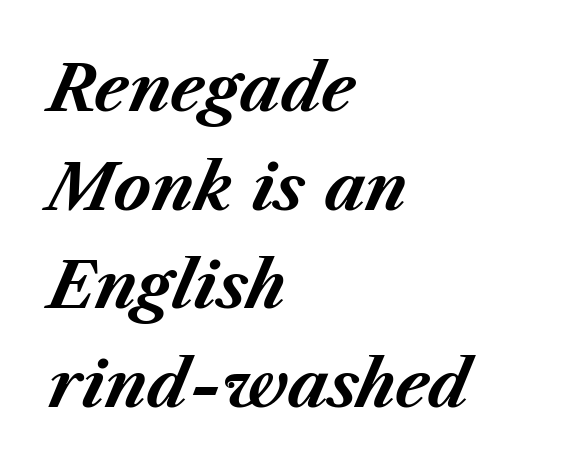
Q: Is the text bold? A: Yes.
Q: Is the text italic (slanted)? A: Yes, it leans right by about 23 degrees.
Q: Is the text underlined? A: No.
Q: How is the paragraph aligned? A: Left-aligned.
Q: Is the spacing between letters normal or unusually wide? A: Normal.
Q: Is the spacing between lines tight, normal or loose? A: Normal.
Q: Width (condensed, normal, or wide)? A: Normal.
Q: Stroke contrast? A: Medium.
Q: x-height? A: Medium.
Q: Monospaced? A: No.
